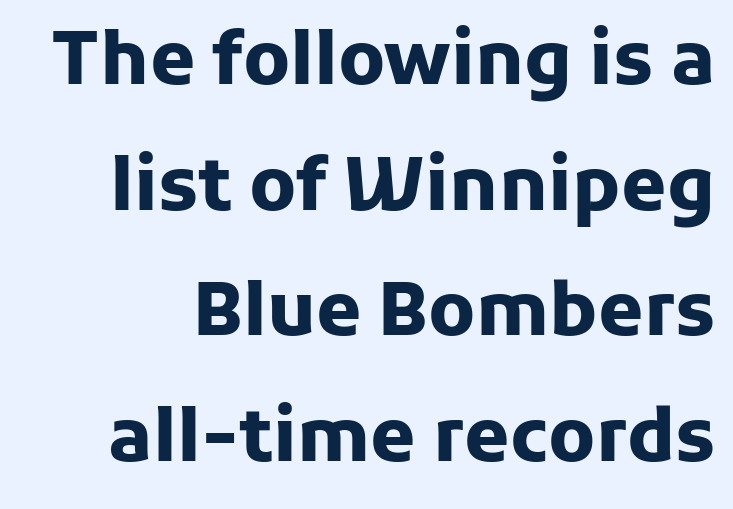
{"serif": "no", "italic": "no", "bold": "yes", "weight": "heavy", "width": "normal", "stroke_contrast": "low", "x_height": "medium", "monospaced": "no", "underline": "no", "line_spacing_ratio": 1.72, "letter_spacing": "normal", "letter_spacing_em": 0.0, "glyph_px": 73}
